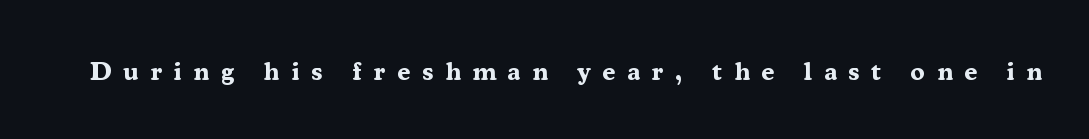
Upright lettering throughout. This rendering widens character spacing well past its baseline value. On the weight axis this lands at bold, roughly 700. The foot of each line stays bare and open.
